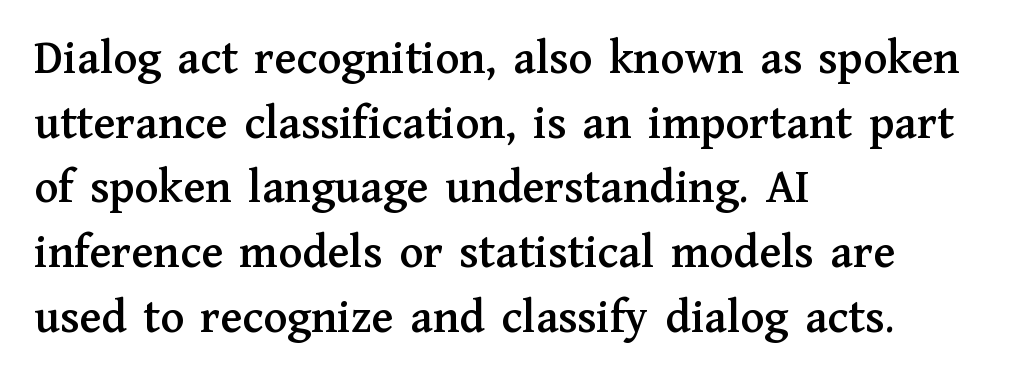
{"serif": "yes", "italic": "no", "width": "normal", "stroke_contrast": "medium", "x_height": "medium", "monospaced": "no", "underline": "no", "align": "left", "line_spacing": "normal", "line_spacing_ratio": 1.32, "letter_spacing": "normal", "letter_spacing_em": 0.0, "glyph_px": 49}
